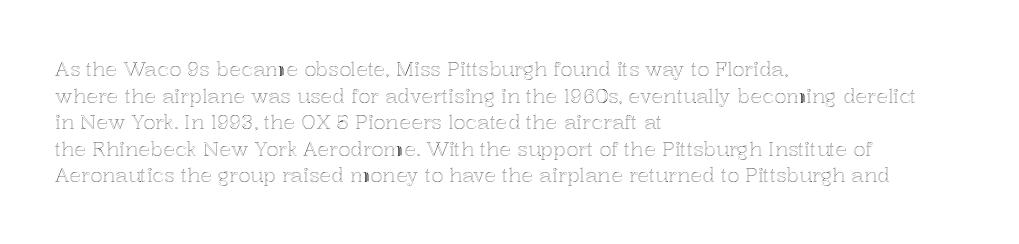
The image shows 20 px text type, upright; set left-aligned, normal line spacing (1.33x), normal letter spacing, not underlined.
